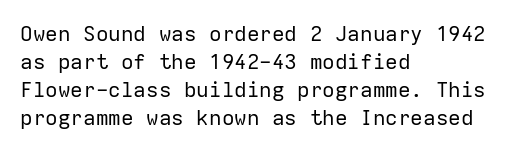
Q: Is the text bold? A: No.
Q: Is the text italic (slanted)? A: No, it is upright.
Q: Is the text underlined? A: No.
Q: How is the paragraph aligned? A: Left-aligned.
Q: Is the spacing between letters normal or unusually wide? A: Normal.
Q: Is the spacing between lines tight, normal or loose? A: Normal.
